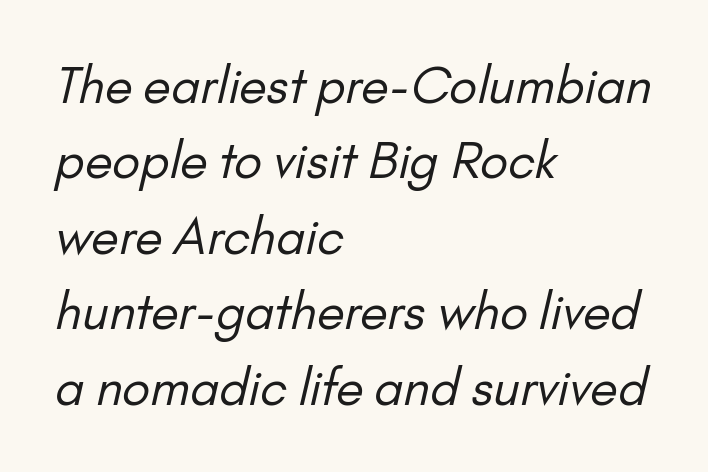
{"serif": "no", "bold": "no", "weight": "regular", "width": "normal", "stroke_contrast": "low", "x_height": "small", "monospaced": "no", "underline": "no", "align": "left", "line_spacing": "normal", "line_spacing_ratio": 1.51, "letter_spacing": "normal", "letter_spacing_em": 0.0, "glyph_px": 50}
